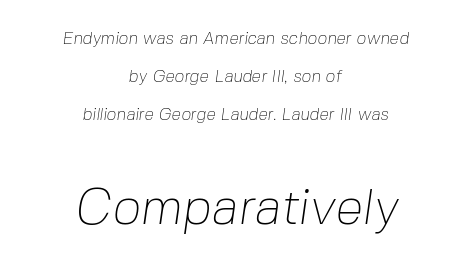
Q: Is the text bold? A: No.
Q: Is the typeface a serif or a sans-serif typeface? A: Sans-serif.
Q: Is the text underlined? A: No.
Q: How is the paragraph aligned? A: Centered.
Q: Is the spacing between letters normal or unusually wide? A: Normal.
Q: Is the spacing between lines tight, normal or loose? A: Loose.
Q: Which block of text is set in a larger size, the first (top) or the second (bottom)? A: The second (bottom) one.
Q: Width (condensed, normal, or wide)? A: Normal.
Q: Stroke contrast? A: Low.
Q: x-height? A: Medium.
Q: Monospaced? A: No.
